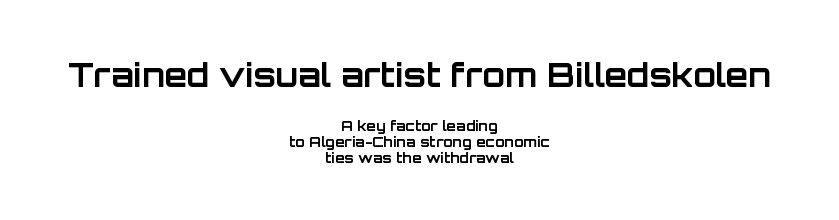
The image shows 33 px bold sans-serif type, upright; set centered, tight line spacing (1.12x), normal letter spacing, not underlined; the first (top) block is 2.36x larger; low stroke contrast and a large x-height.
